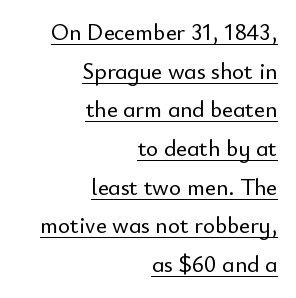
If you measured baseline to baseline, you'd find a middling distance. A typesetter would call this zero additional tracking. The rag falls on the left side of this text block. Decoration check: the copy is underlined.
